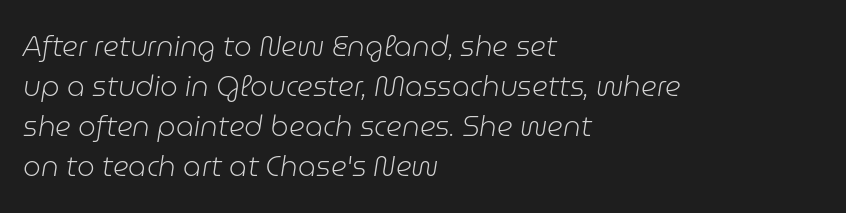
Words float on clear page, feet unadorned. This sample uses plain, unmodified letter spacing. Reading down the column, the eye jumps a familiar distance to each next line. These lines stack with their left ends in a neat column. If you drew a line through each stem, it would be angled. Spacing verdict: proportional, widths tailored to each character.
